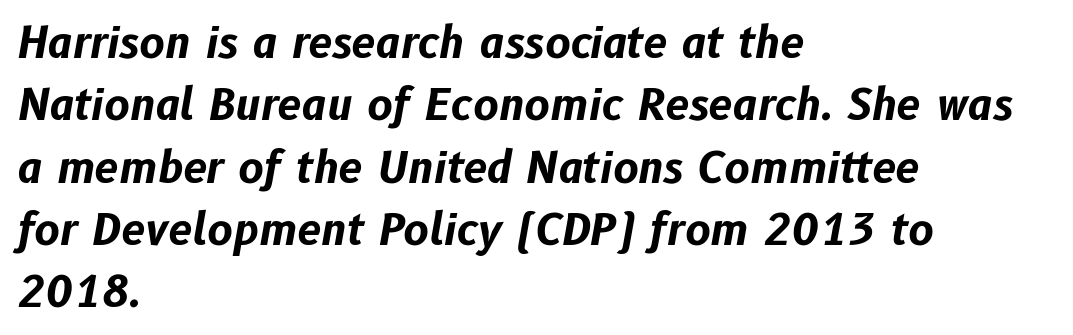
Q: Is the text bold? A: Yes.
Q: Is the text italic (slanted)? A: Yes, it leans right by about 10 degrees.
Q: Is the text underlined? A: No.
Q: How is the paragraph aligned? A: Left-aligned.
Q: Is the spacing between letters normal or unusually wide? A: Normal.
Q: Is the spacing between lines tight, normal or loose? A: Normal.
Q: Width (condensed, normal, or wide)? A: Normal.
Q: Stroke contrast? A: Low.
Q: x-height? A: Medium.
Q: Monospaced? A: No.
